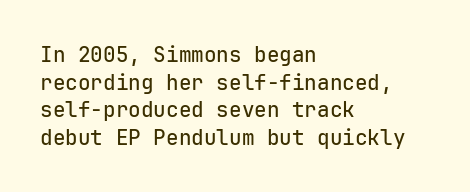
Q: Is the text italic (slanted)? A: No, it is upright.
Q: Is the text underlined? A: No.
Q: How is the paragraph aligned? A: Left-aligned.
Q: Is the spacing between letters normal or unusually wide? A: Normal.
Q: Is the spacing between lines tight, normal or loose? A: Normal.
